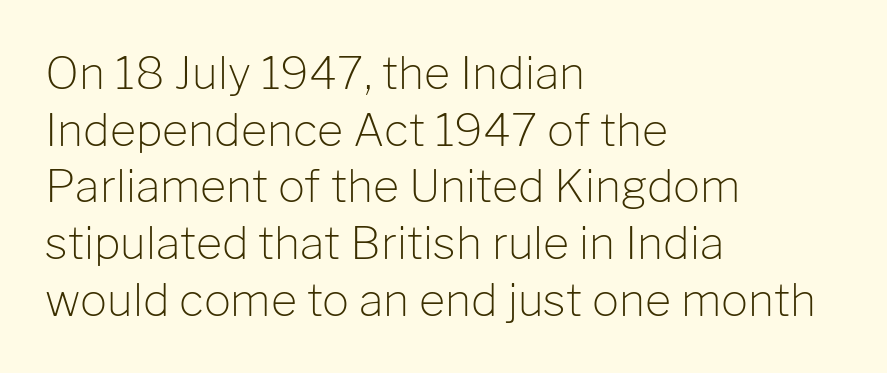
Vertically, the passage feels balanced, rows spaced as you'd expect. Font category for this specimen: sans-serif. In terms of posture, this sample is upright. Nothing heavy about these letters — not bold at all. Here the designer chose a conventional face with non-uniform glyph widths.
